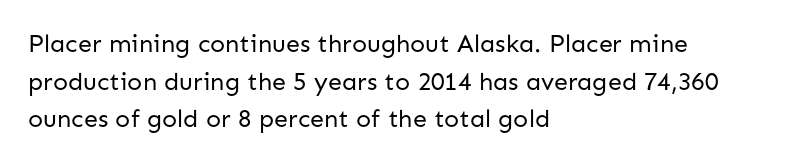
Q: Is the text bold? A: No.
Q: Is the text italic (slanted)? A: No, it is upright.
Q: Is the text underlined? A: No.
Q: How is the paragraph aligned? A: Left-aligned.
Q: Is the spacing between letters normal or unusually wide? A: Normal.
Q: Is the spacing between lines tight, normal or loose? A: Normal.
